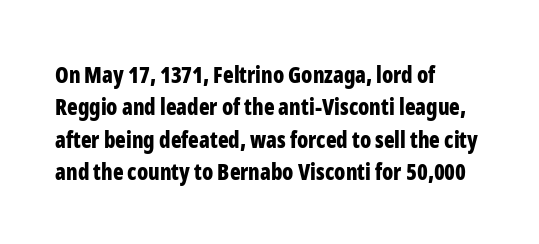
{"italic": "no", "bold": "yes", "underline": "no", "align": "left", "line_spacing": "normal", "line_spacing_ratio": 1.47, "letter_spacing": "normal", "letter_spacing_em": 0.0, "glyph_px": 22}
